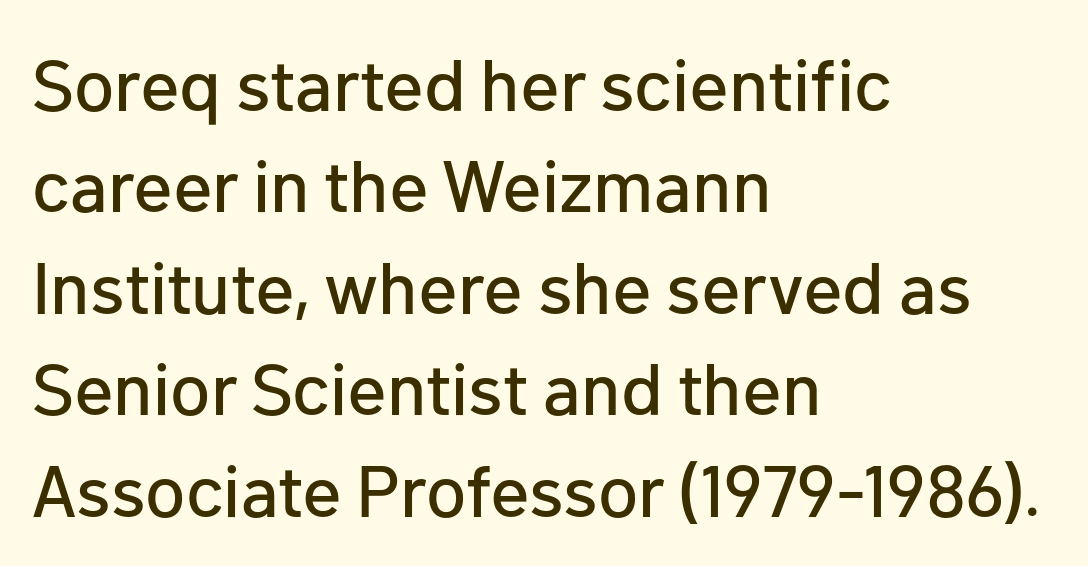
{"serif": "no", "italic": "no", "width": "normal", "stroke_contrast": "low", "x_height": "medium", "monospaced": "no", "underline": "no", "align": "left", "line_spacing": "normal", "line_spacing_ratio": 1.39, "letter_spacing": "normal", "letter_spacing_em": 0.0, "glyph_px": 73}
